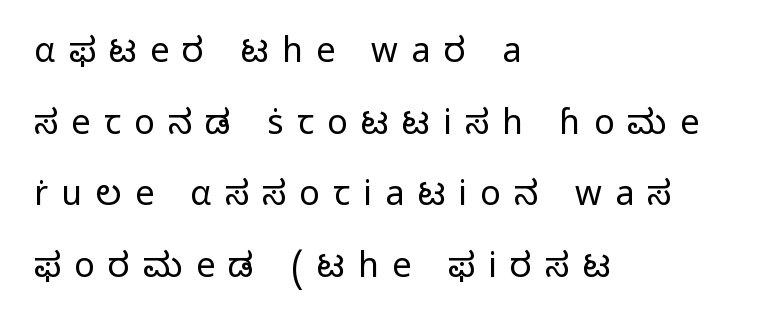
The passage shown has open, widely tracked lettering throughout. Compared with typical paragraphs, the rows here are farther apart. The passage shown is typed in a proportional face where columns would drift. Compared with a centered layout, this one pins lines to the left instead. Check the space under the baseline: it is left empty.
